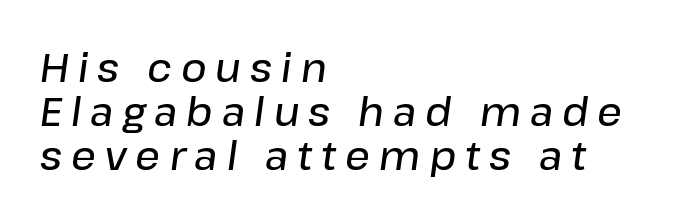
Just letters on the line, the space beneath them empty. The face used here is proportionally spaced, like ordinary book or web type. The rag falls on the right side of this text block. Leading: reduced.
